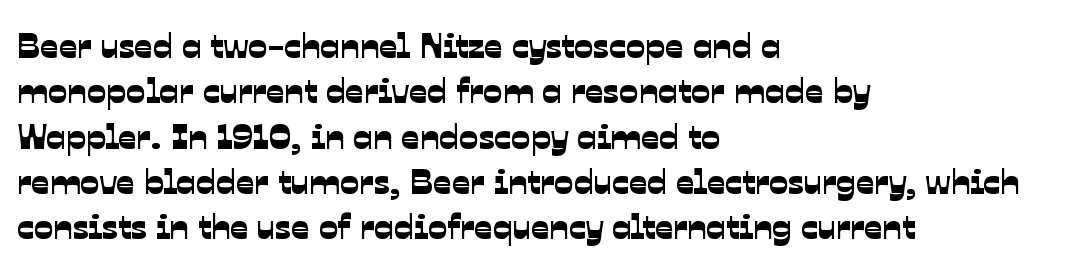
Left-aligned paragraph, ragged on the right. Normally led — the rows are evenly, conventionally spaced. This is sans-serif lettering, the kind often seen on screens and signage. Anything drawn beneath the words? Only blank space. This sample has the flowing, uneven cadence of proportional lettering.
